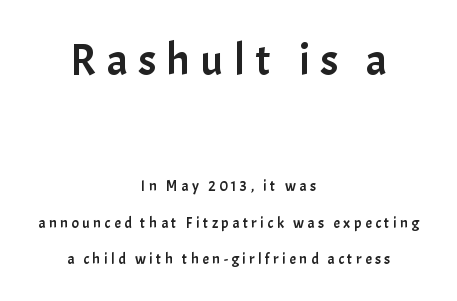
The image shows 45 px sans-serif type, upright; set centered, loose line spacing (2.43x), unusually wide letter spacing (+0.23 em), not underlined; the first (top) block is 3.0x larger; low stroke contrast and a medium x-height.
